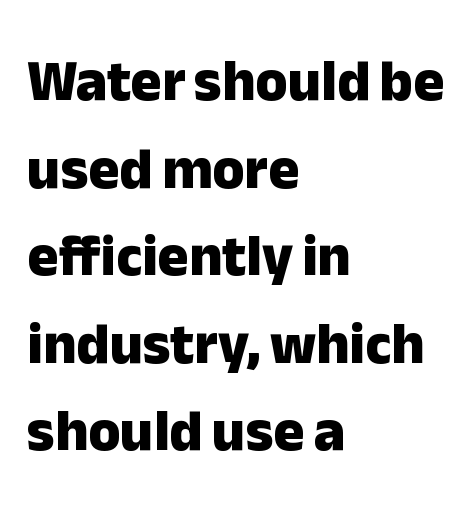
Horizontal bands of white between lines are of average thickness. Is the type bold? Yes — the strokes are clearly thick and heavy. Type style note: lacks serifs. Alignment: flush left. Decoration check: the copy has no underline. The letters advance in unequal steps, a hallmark of proportional type.
